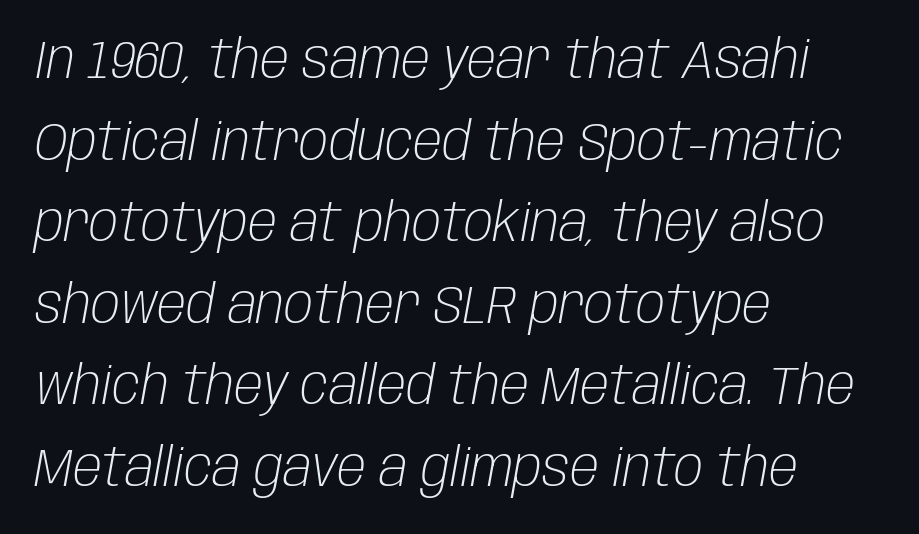
Q: Is the text bold? A: No.
Q: Is the text italic (slanted)? A: Yes, it leans right by about 10 degrees.
Q: Is the text underlined? A: No.
Q: How is the paragraph aligned? A: Left-aligned.
Q: Is the spacing between letters normal or unusually wide? A: Normal.
Q: Is the spacing between lines tight, normal or loose? A: Normal.
Q: Width (condensed, normal, or wide)? A: Condensed.
Q: Stroke contrast? A: Low.
Q: x-height? A: Large.
Q: Monospaced? A: No.
